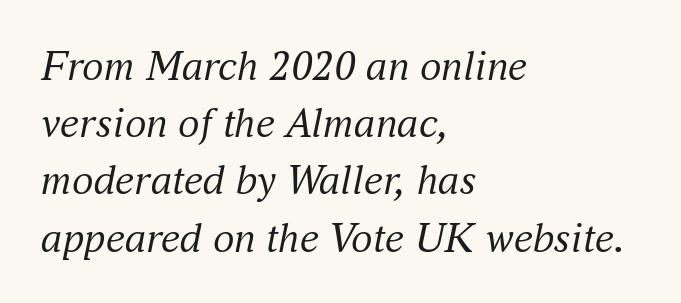
Q: Is the text bold? A: No.
Q: Is the text italic (slanted)? A: Yes, it leans right by about 16 degrees.
Q: Is the typeface a serif or a sans-serif typeface? A: Serif.
Q: Is the text underlined? A: No.
Q: How is the paragraph aligned? A: Left-aligned.
Q: Is the spacing between letters normal or unusually wide? A: Normal.
Q: Is the spacing between lines tight, normal or loose? A: Normal.
Q: Width (condensed, normal, or wide)? A: Normal.
Q: Stroke contrast? A: Medium.
Q: x-height? A: Small.
Q: Monospaced? A: No.
